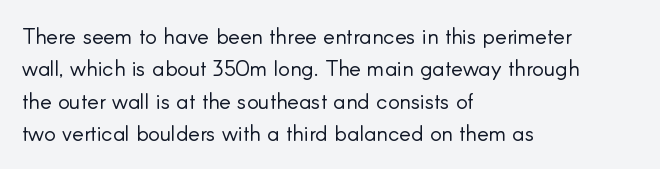
{"italic": "no", "bold": "no", "underline": "no", "align": "left", "line_spacing": "normal", "line_spacing_ratio": 1.47, "letter_spacing": "normal", "letter_spacing_em": 0.0, "glyph_px": 22}
